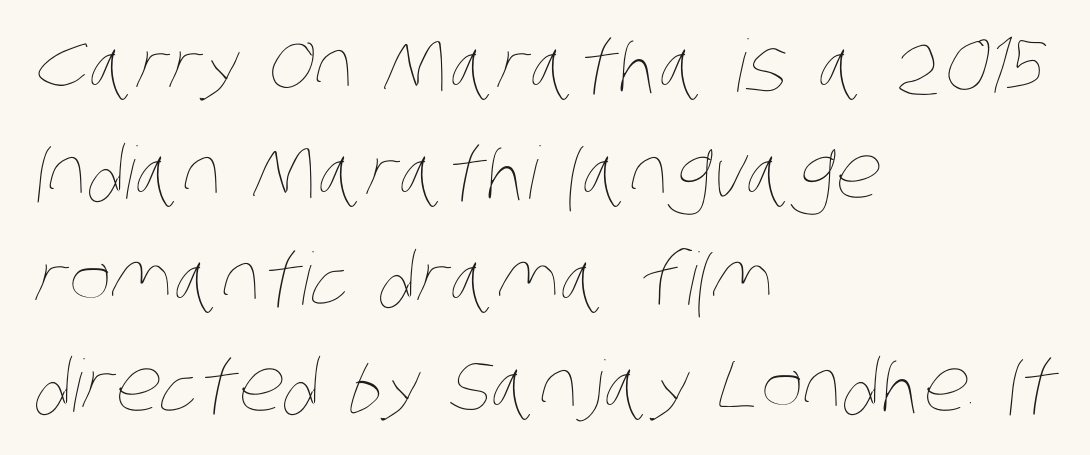
What stands out about the letter spacing? Nothing — it is the standard amount. Plain, unruled lines of type. The typesetting does not lean heavy: it is not bold. The vertical gap from one line to the next is medium. These lines are rendered in a variable-pitch font. These lines are set flush left with a ragged right edge.
